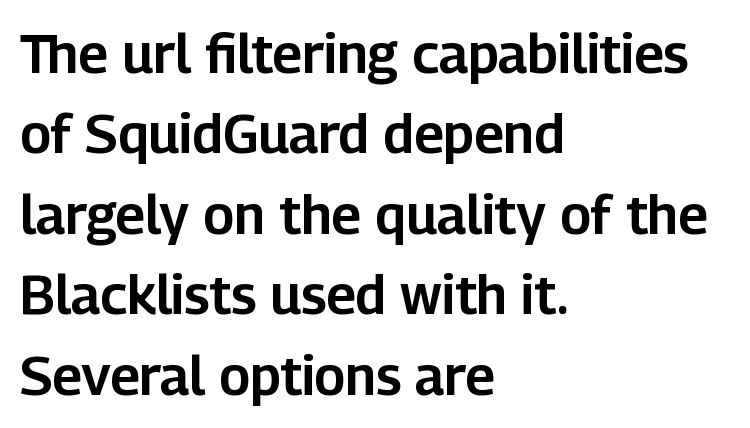
The image shows 54 px sans-serif type, upright; set left-aligned, normal line spacing (1.49x), normal letter spacing, not underlined; low stroke contrast and a medium x-height.
